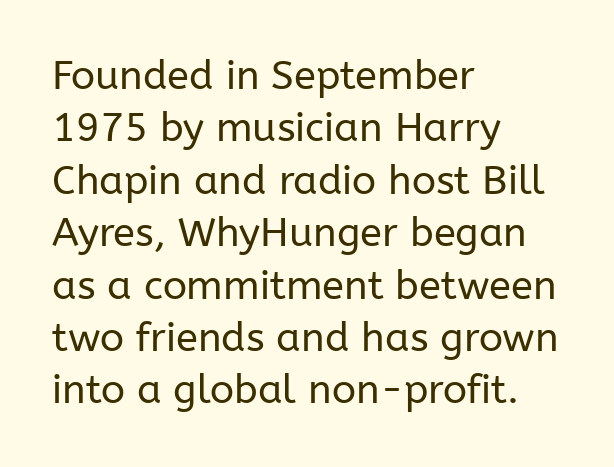
Q: Is the text bold? A: No.
Q: Is the text italic (slanted)? A: No, it is upright.
Q: Is the typeface a serif or a sans-serif typeface? A: Sans-serif.
Q: Is the text underlined? A: No.
Q: How is the paragraph aligned? A: Left-aligned.
Q: Is the spacing between letters normal or unusually wide? A: Normal.
Q: Is the spacing between lines tight, normal or loose? A: Normal.
Q: Width (condensed, normal, or wide)? A: Normal.
Q: Stroke contrast? A: Low.
Q: x-height? A: Medium.
Q: Monospaced? A: No.
